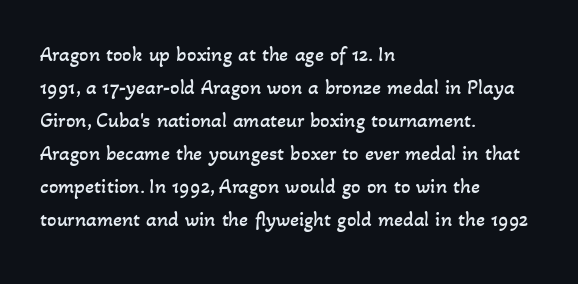
Spacing between characters is what you'd get straight out of the box. The letters look calm and open, with moderate or lighter stems. A bare baseline throughout the passage. The block of text has a typical density, with ordinary space between rows.
